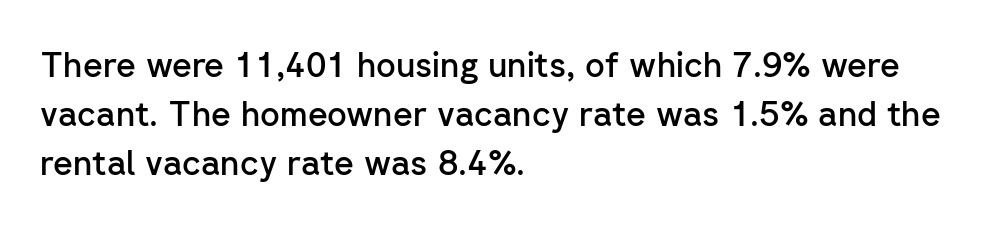
Baseline-to-baseline distance is the conventional proportion of letter height. Underlining? Definitely not there. Typographic density is moderately raised because the face is semibold. These lines are rendered in a variable-pitch font.
